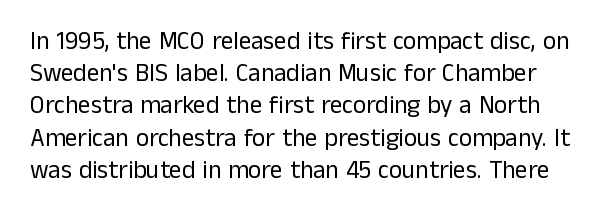
The image shows 25 px text type, upright; set normal line spacing (1.29x), normal letter spacing, not underlined.
